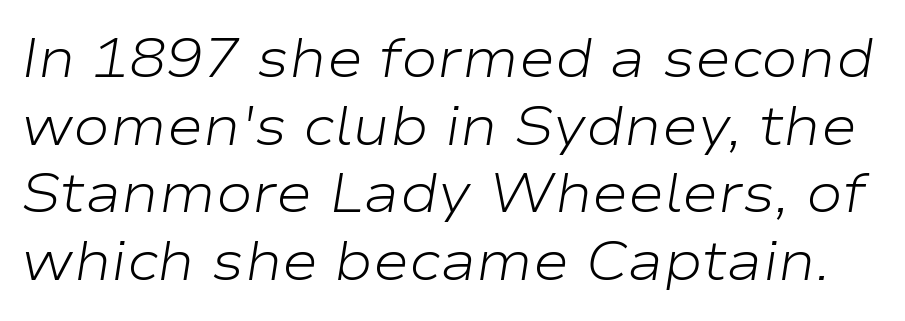
The image shows 55 px light, wide type, italic (leaning right); set line spacing 1.23x, normal letter spacing, not underlined; low stroke contrast and a medium x-height.
